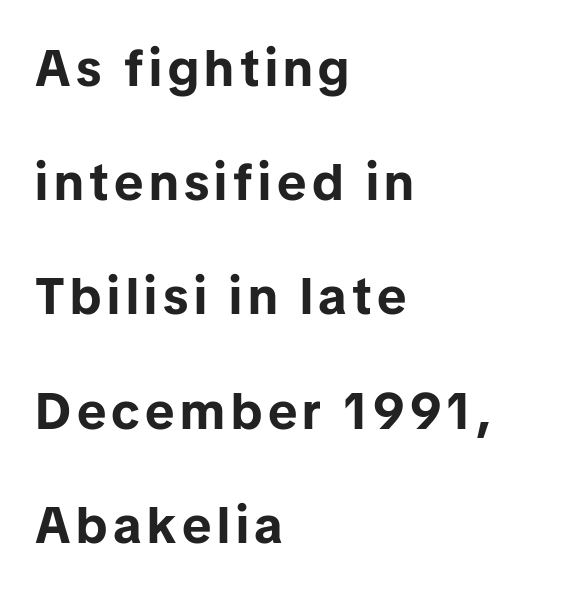
The image shows 51 px bold sans-serif type, upright; set left-aligned, loose line spacing (2.24x), not underlined; low stroke contrast and a medium x-height.
